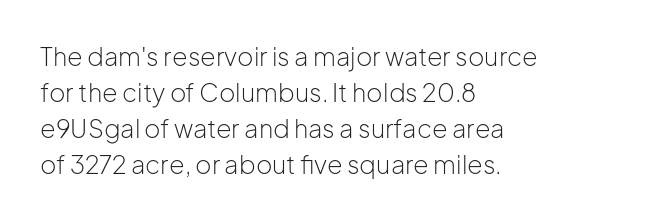
The rendering anchors every line to the left-hand side. Words appear dense and cohesive because spacing is normal. Does the leading feel generous? No, just average. A quiet, ordinary-to-light weight characterises the typeface.
